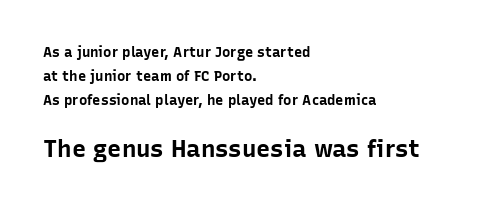
If you squint, the bottom block still reads clearly — it's the larger of the two. A bare baseline throughout the passage. Italic? Not at all — the glyphs are vertical. A full-strength bold gives these letters their thick strokes. These lines stack with their left ends in a neat column.
